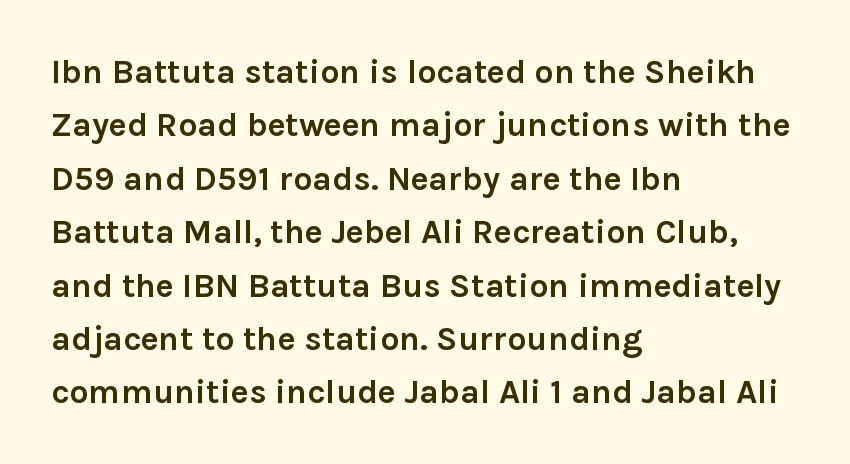
Vertically, the passage feels balanced, rows spaced as you'd expect. Characters follow at the spacing the type designer built in. Short and long lines alike share a common starting point at left. Each row of text sits above clean, open space. It's the straight-up-and-down kind of type.
